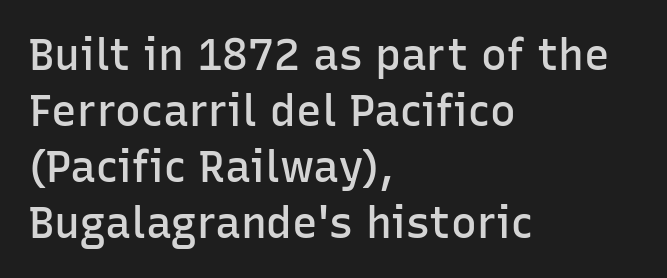
{"serif": "no", "italic": "no", "bold": "semi", "weight": "semibold", "width": "normal", "stroke_contrast": "low", "x_height": "medium", "monospaced": "no", "underline": "no", "align": "left", "line_spacing": "normal", "line_spacing_ratio": 1.3, "letter_spacing": "normal", "letter_spacing_em": 0.0, "glyph_px": 43}
